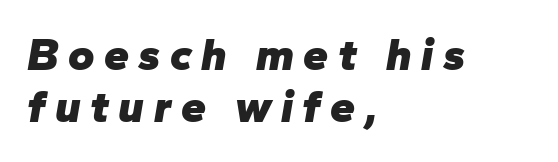
Notice how the passage keeps a crisp vertical edge on the left only. Someone cranked the tracking dial way up on this one. Honestly, there is no underline to notice here at all. Observe the lean: these are italic letterforms.
